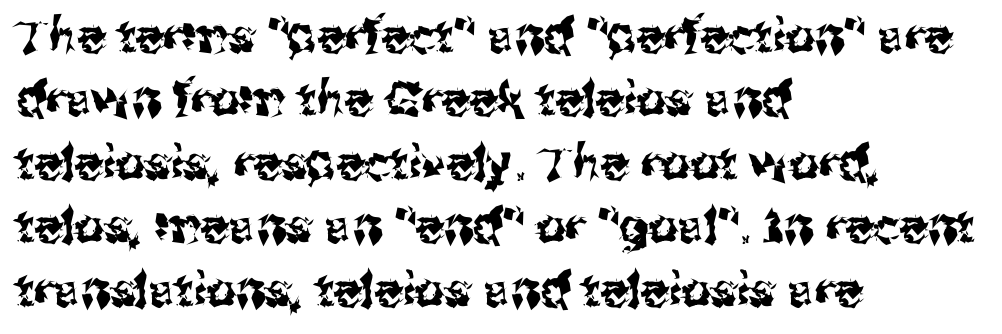
The image shows 47 px sans-serif type, upright; set left-aligned, normal line spacing (1.35x), normal letter spacing, not underlined; medium stroke contrast and a medium x-height.
